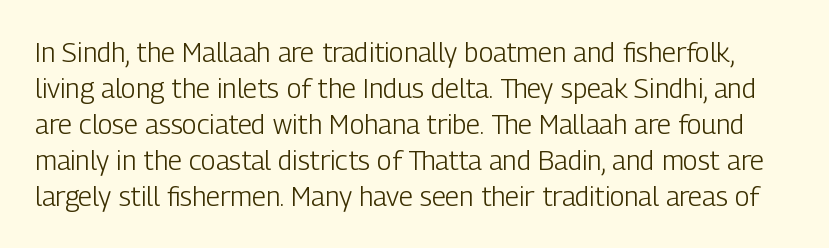
The image shows 27 px text type, upright; set normal line spacing (1.33x), normal letter spacing, not underlined.
